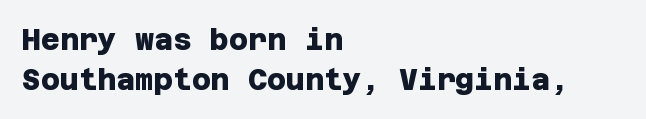
The image shows 29 px heavy sans-serif type; set left-aligned, normal line spacing (1.37x), normal letter spacing, not underlined; low stroke contrast and a large x-height.
